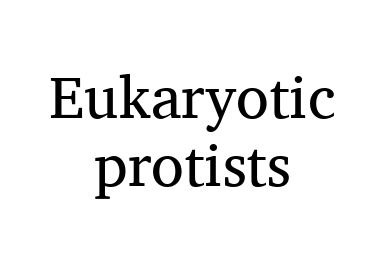
Q: Is the text bold? A: No.
Q: Is the text italic (slanted)? A: No, it is upright.
Q: Is the typeface a serif or a sans-serif typeface? A: Serif.
Q: Is the text underlined? A: No.
Q: How is the paragraph aligned? A: Centered.
Q: Is the spacing between letters normal or unusually wide? A: Normal.
Q: Is the spacing between lines tight, normal or loose? A: Tight.
Q: Width (condensed, normal, or wide)? A: Normal.
Q: Stroke contrast? A: Medium.
Q: x-height? A: Medium.
Q: Monospaced? A: No.
